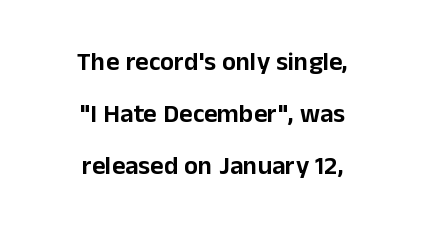
Q: Is the text italic (slanted)? A: No, it is upright.
Q: Is the text underlined? A: No.
Q: How is the paragraph aligned? A: Centered.
Q: Is the spacing between letters normal or unusually wide? A: Normal.
Q: Is the spacing between lines tight, normal or loose? A: Loose.
